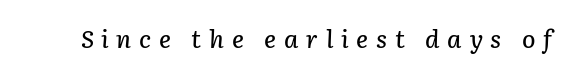
Quick note: italic. Honestly, there is no underline to notice here at all. The rendering inserts visible extra space after every character.
